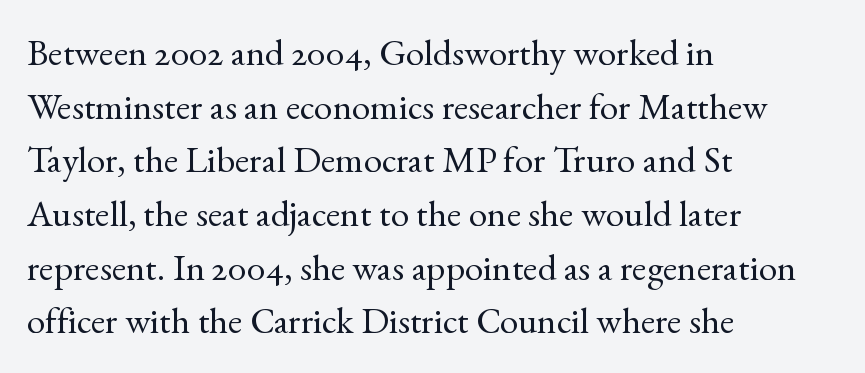
{"serif": "yes", "italic": "no", "bold": "no", "weight": "regular", "width": "normal", "x_height": "small", "monospaced": "no", "underline": "no", "align": "left", "line_spacing": "normal", "line_spacing_ratio": 1.45, "letter_spacing": "normal", "letter_spacing_em": 0.0, "glyph_px": 37}
